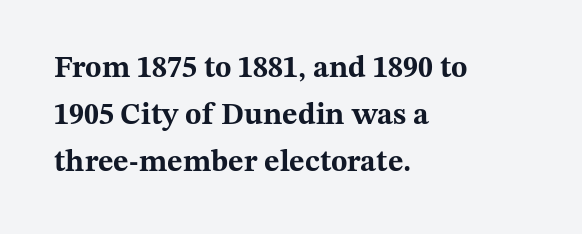
You can tell from the footed stems that serif type was used. Glance below the letters and you will spot only blank space. The tracking reads as untouched default to a designer's eye. Tall strokes in this sample are plumb rather than angled. Strong, thick strokes mark this as bold type. Whoever set this chose a conventional vertical rhythm.
